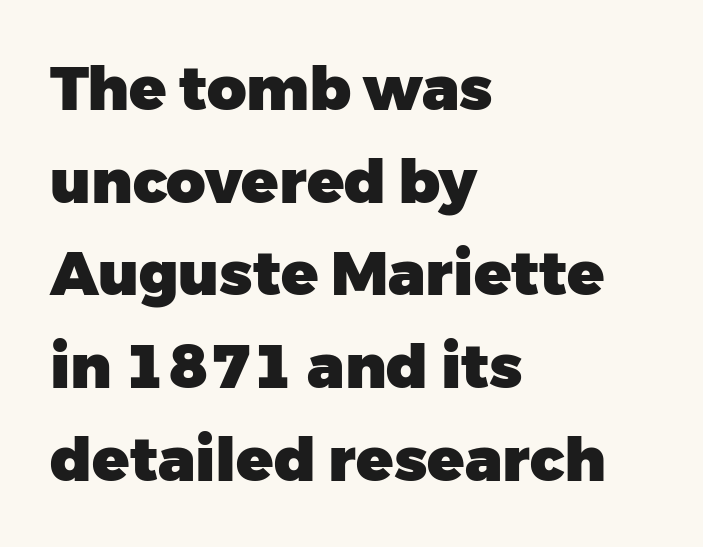
{"serif": "no", "italic": "no", "bold": "yes", "weight": "heavy", "width": "normal", "stroke_contrast": "low", "x_height": "medium", "monospaced": "no", "underline": "no", "align": "left", "line_spacing": "normal", "line_spacing_ratio": 1.52, "letter_spacing": "normal", "letter_spacing_em": 0.0, "glyph_px": 61}
